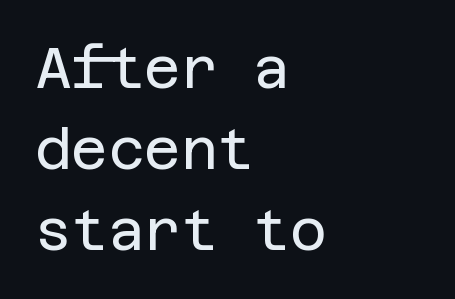
Words float on clear page, feet unadorned. Notice how the passage keeps a crisp vertical edge on the left only. Vertical stems look standard width or narrower in stroke. These lines are composed in type without serifs. Rows of type keep a routine distance in the vertical direction. Short note: letters normally spaced.
